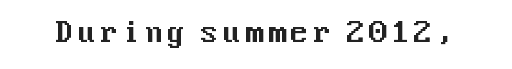
The image shows 28 px sans-serif type, upright; set not underlined; medium stroke contrast and a medium x-height.
